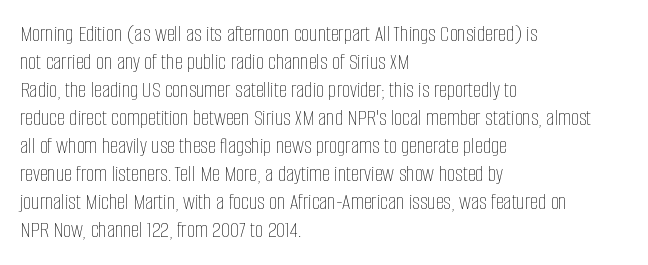
Q: Is the text bold? A: No.
Q: Is the text italic (slanted)? A: No, it is upright.
Q: Is the text underlined? A: No.
Q: How is the paragraph aligned? A: Left-aligned.
Q: Is the spacing between letters normal or unusually wide? A: Normal.
